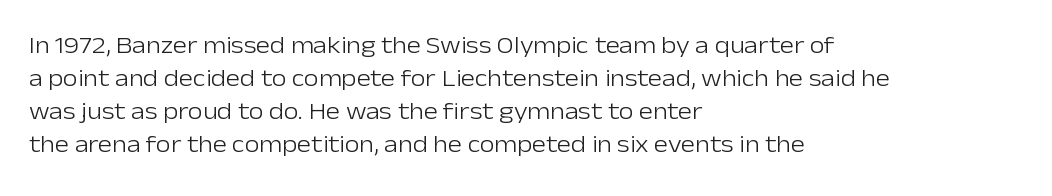
Q: Is the text bold? A: No.
Q: Is the text italic (slanted)? A: No, it is upright.
Q: Is the text underlined? A: No.
Q: How is the paragraph aligned? A: Left-aligned.
Q: Is the spacing between letters normal or unusually wide? A: Normal.
Q: Is the spacing between lines tight, normal or loose? A: Normal.
